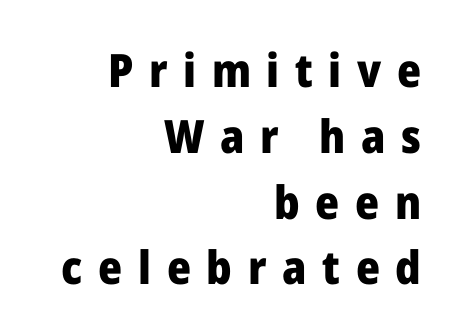
Q: Is the text bold? A: Yes.
Q: Is the text italic (slanted)? A: No, it is upright.
Q: Is the typeface a serif or a sans-serif typeface? A: Sans-serif.
Q: Is the text underlined? A: No.
Q: How is the paragraph aligned? A: Right-aligned.
Q: Is the spacing between letters normal or unusually wide? A: Unusually wide.
Q: Is the spacing between lines tight, normal or loose? A: Normal.
Q: Width (condensed, normal, or wide)? A: Normal.
Q: Stroke contrast? A: Low.
Q: x-height? A: Medium.
Q: Monospaced? A: No.
